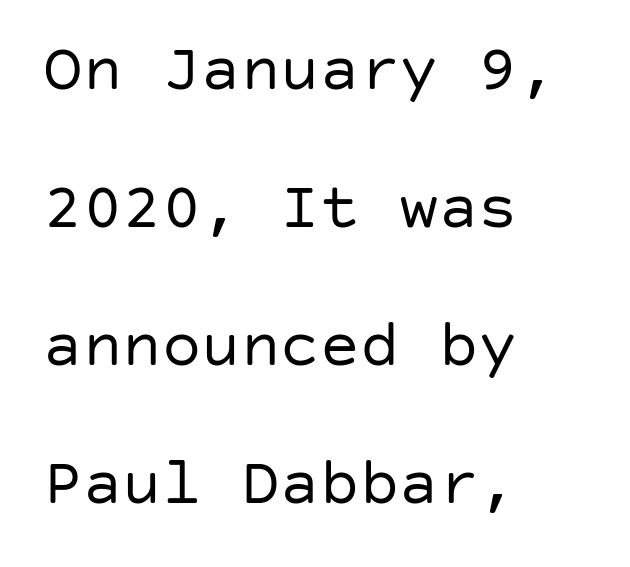
The image shows 66 px regular-weight sans-serif type, upright; set left-aligned, loose line spacing (2.09x), normal letter spacing, not underlined; low stroke contrast and a large x-height.
